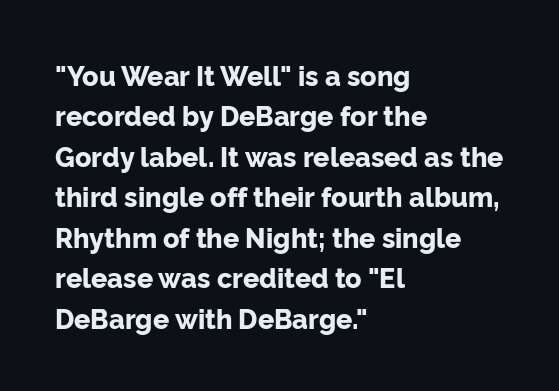
Look at the tracking — it's just the regular setting, nothing added. A classic flush-left, rag-right setting is used for this passage. Lines of text with bare space underneath. The font's upright variant was chosen for this text.
